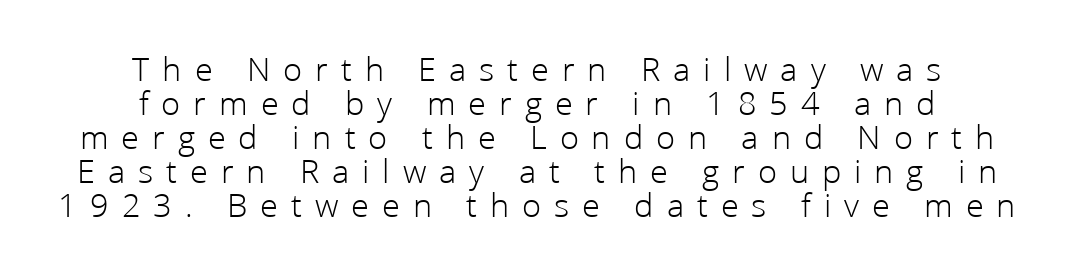
{"serif": "no", "italic": "no", "bold": "no", "weight": "light", "width": "normal", "stroke_contrast": "low", "x_height": "medium", "monospaced": "no", "underline": "no", "align": "center", "line_spacing": "tight", "line_spacing_ratio": 0.97, "letter_spacing": "wide", "letter_spacing_em": 0.37, "glyph_px": 35}
